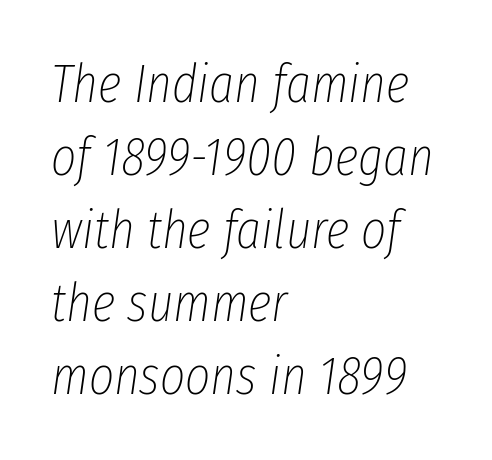
There's an unmistakable incline to the writing here. Vertically, the passage feels balanced, rows spaced as you'd expect. Is this a fixed-width face? No — the glyphs have proportional, varying widths. Words appear dense and cohesive because spacing is normal. All the whitespace from short lines collects on the right. No word sits above an underline.
